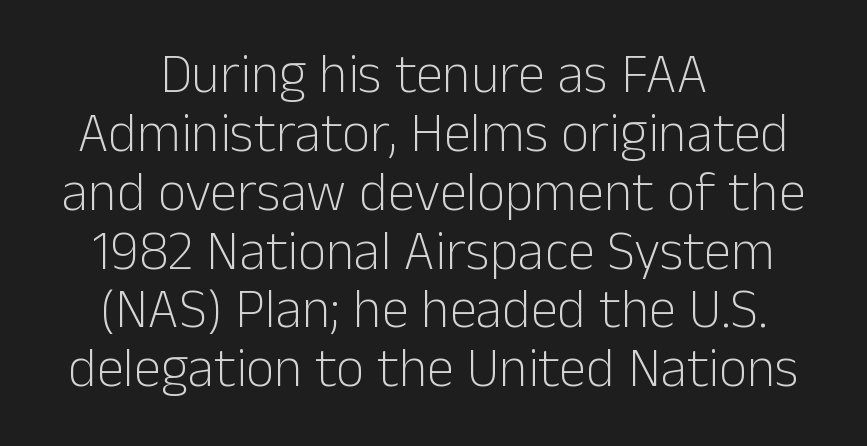
Q: Is the text bold? A: No.
Q: Is the text italic (slanted)? A: No, it is upright.
Q: Is the typeface a serif or a sans-serif typeface? A: Sans-serif.
Q: Is the text underlined? A: No.
Q: How is the paragraph aligned? A: Centered.
Q: Is the spacing between letters normal or unusually wide? A: Normal.
Q: Is the spacing between lines tight, normal or loose? A: Tight.
Q: Width (condensed, normal, or wide)? A: Normal.
Q: Stroke contrast? A: Low.
Q: x-height? A: Medium.
Q: Monospaced? A: No.
